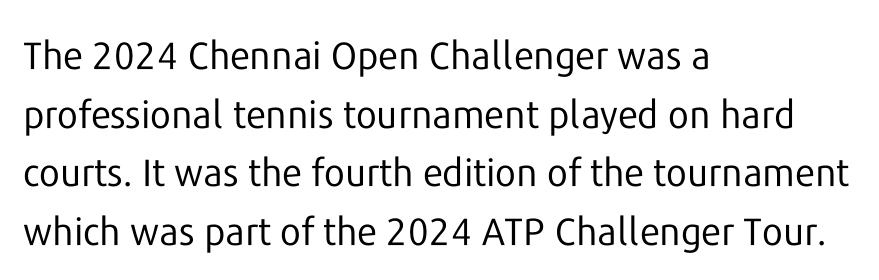
Is this a sans? Yes — the strokes have no serifs. Each letter keeps its own natural width here, so spacing adapts to shape. Unbolded letterforms with no extra heft. Every stem runs plumb, perpendicular to the baseline. The rendering keeps characters at their native spacing.
